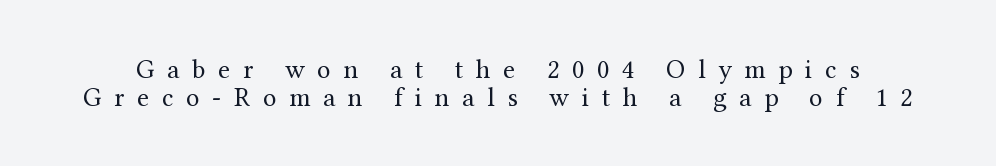
Q: Is the text bold? A: No.
Q: Is the text italic (slanted)? A: No, it is upright.
Q: Is the text underlined? A: No.
Q: Is the spacing between letters normal or unusually wide? A: Unusually wide.
Q: Is the spacing between lines tight, normal or loose? A: Tight.
